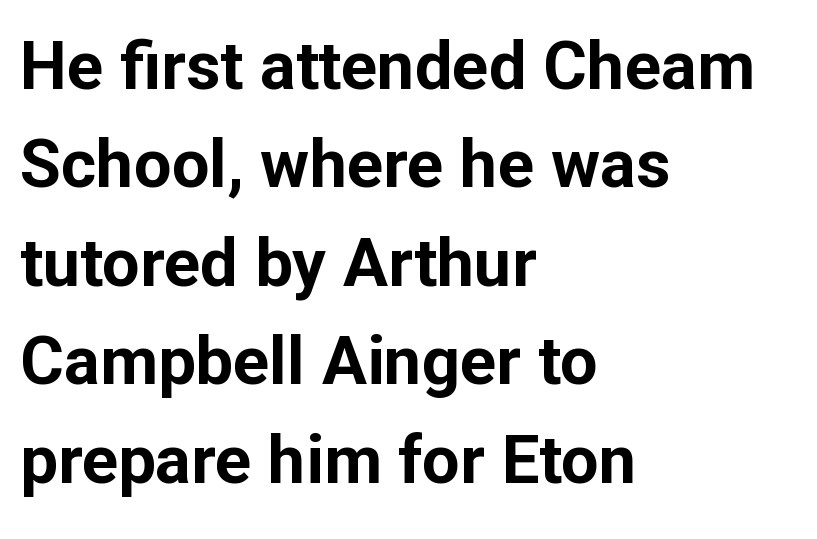
The image shows 67 px bold sans-serif type, upright; set left-aligned, normal line spacing (1.47x), normal letter spacing, not underlined; low stroke contrast and a medium x-height.
